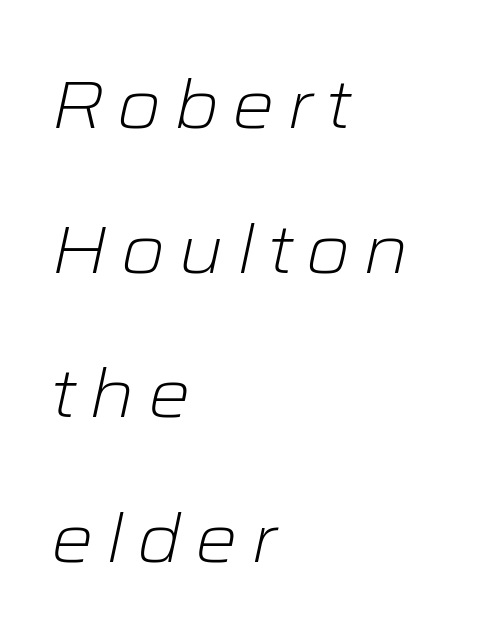
{"italic": "yes", "lean": "right", "slant_degrees": 12, "bold": "no", "weight": "light", "width": "wide", "stroke_contrast": "low", "x_height": "medium", "monospaced": "no", "underline": "no", "align": "left", "line_spacing": "loose", "line_spacing_ratio": 2.16, "glyph_px": 67}
